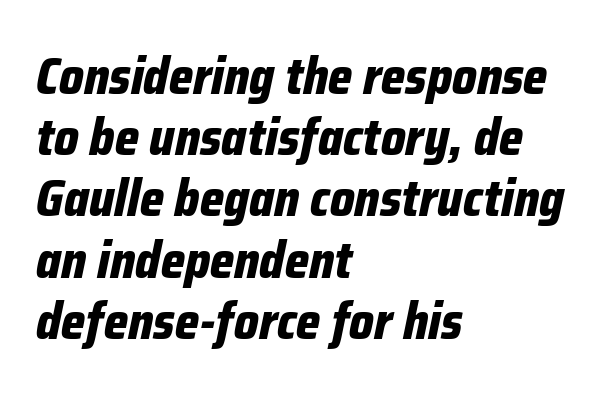
Q: Is the text bold? A: Yes.
Q: Is the text italic (slanted)? A: Yes, it leans right by about 12 degrees.
Q: Is the text underlined? A: No.
Q: How is the paragraph aligned? A: Left-aligned.
Q: Is the spacing between letters normal or unusually wide? A: Normal.
Q: Width (condensed, normal, or wide)? A: Condensed.
Q: Stroke contrast? A: Low.
Q: x-height? A: Medium.
Q: Monospaced? A: No.
